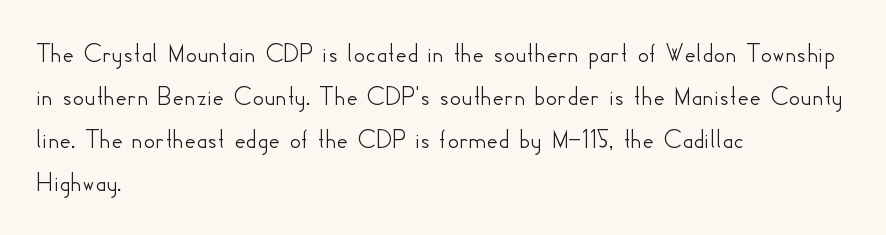
Spacing verdict: proportional, widths tailored to each character. Upright lettering throughout. Type style note: lacks serifs. In terms of leading, this rendering sits right in the middle. Compared with a centered layout, this one pins lines to the left instead.
